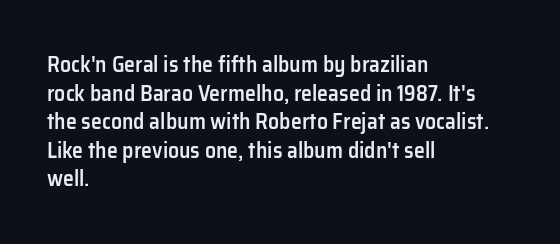
{"italic": "no", "bold": "semi", "underline": "no", "align": "left", "line_spacing": "normal", "line_spacing_ratio": 1.3, "letter_spacing": "normal", "letter_spacing_em": 0.0, "glyph_px": 22}
